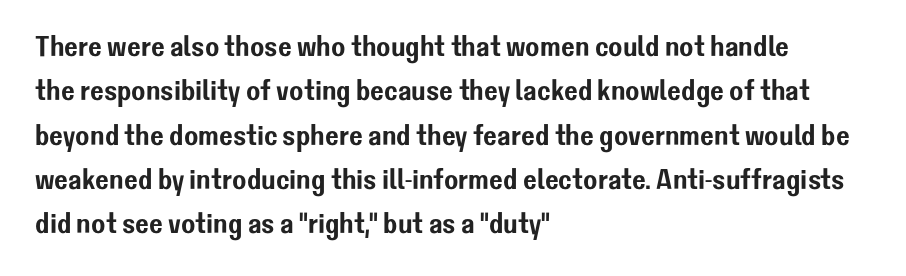
Posture: straight, roman, zero tilt. All the whitespace from short lines collects on the right. Bare-footed words on every line. Summary of vertical rhythm: regular, with standard interline spacing. Looks like regular typesetting: each glyph gets only the width it needs.
